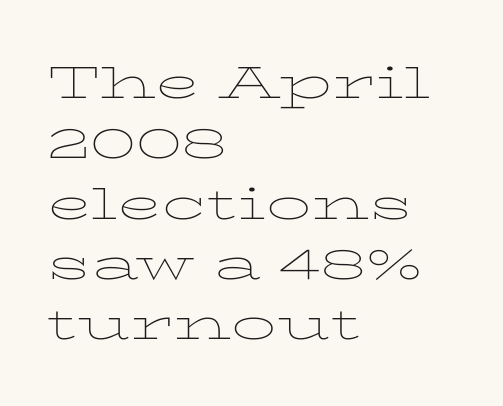
The image shows 45 px thin, wide serif type, upright; set left-aligned, normal line spacing (1.34x), normal letter spacing, not underlined; low stroke contrast and a medium x-height.
